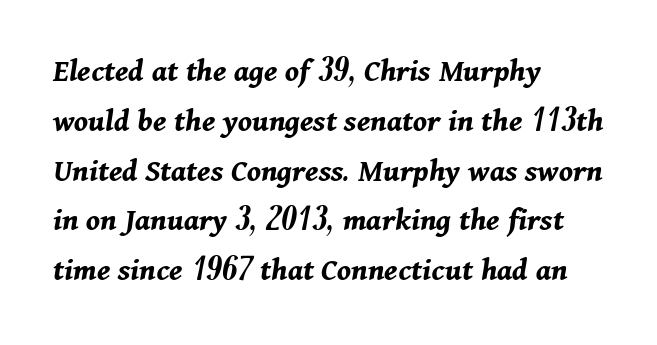
The rendering uses natural spacing where letterforms have individual widths. Emphasis-style slanted type is in use. Between one letter and the next there's only the usual sliver of space. The glyphs are unaccompanied by any horizontal stroke below them. These lines stack with their left ends in a neat column.
